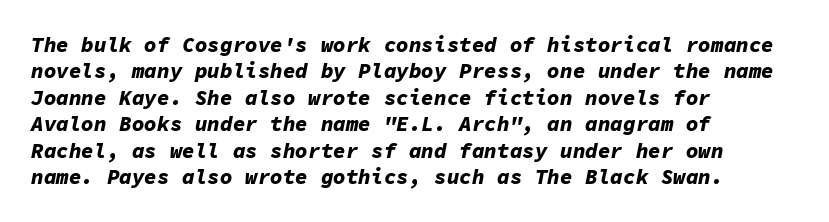
No extra tracking has been applied to these lines. Just letters on the line, the space beneath them empty. The block of text has a typical density, with ordinary space between rows. These lines stack with their left ends in a neat column. Would a proofreader flag this as italicized? Yes. What weight is shown? A full bold with thick strokes.
